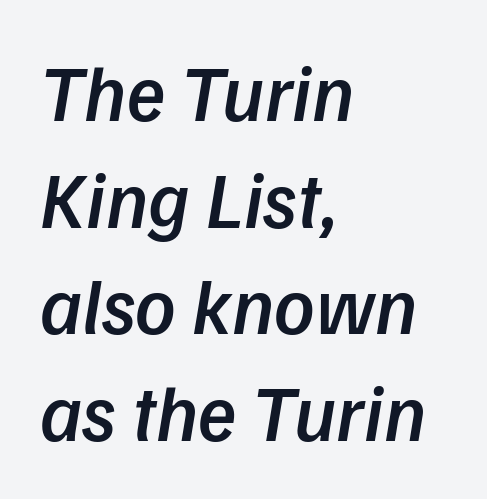
How heavy is the stroke? Medium-heavy — a semibold, shy of bold. The glyphs are unaccompanied by any horizontal stroke below them. The leading is moderate, giving the passage an even texture. In terms of posture, this sample is oblique.
